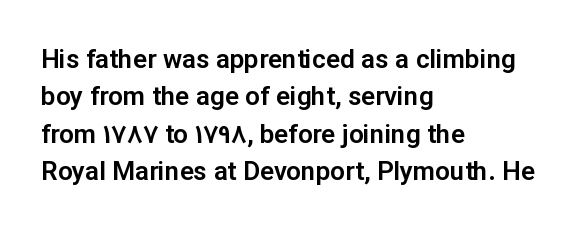
Q: Is the text italic (slanted)? A: No, it is upright.
Q: Is the text underlined? A: No.
Q: How is the paragraph aligned? A: Left-aligned.
Q: Is the spacing between letters normal or unusually wide? A: Normal.
Q: Is the spacing between lines tight, normal or loose? A: Normal.
